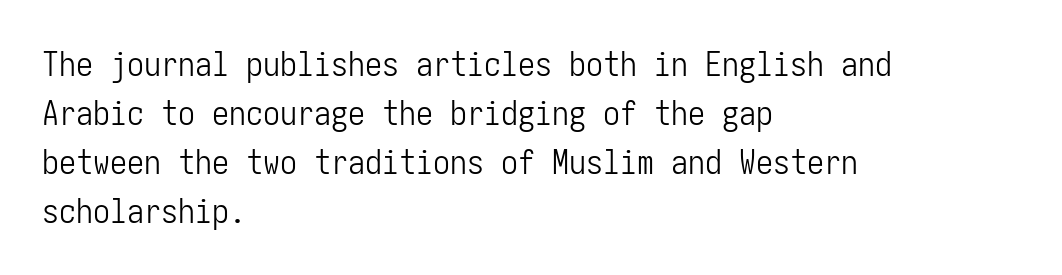
{"serif": "no", "italic": "no", "bold": "no", "weight": "light", "width": "condensed", "stroke_contrast": "low", "x_height": "medium", "underline": "no", "align": "left", "line_spacing": "normal", "line_spacing_ratio": 1.44, "letter_spacing": "normal", "letter_spacing_em": 0.0, "glyph_px": 34}
